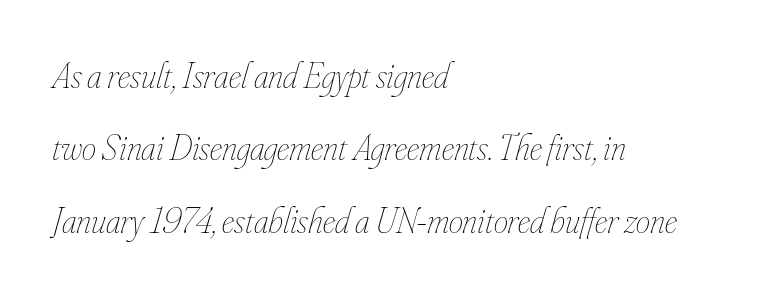
The weight would be labelled regular, book, light, or lighter still. Character widths vary here, with narrow letters taking less room than wide ones. Visually the block forms a straight wall on the left and a jagged coastline on the right. This rendering leaves character spacing at its baseline value. This sample trades compactness for vertical openness between lines.
